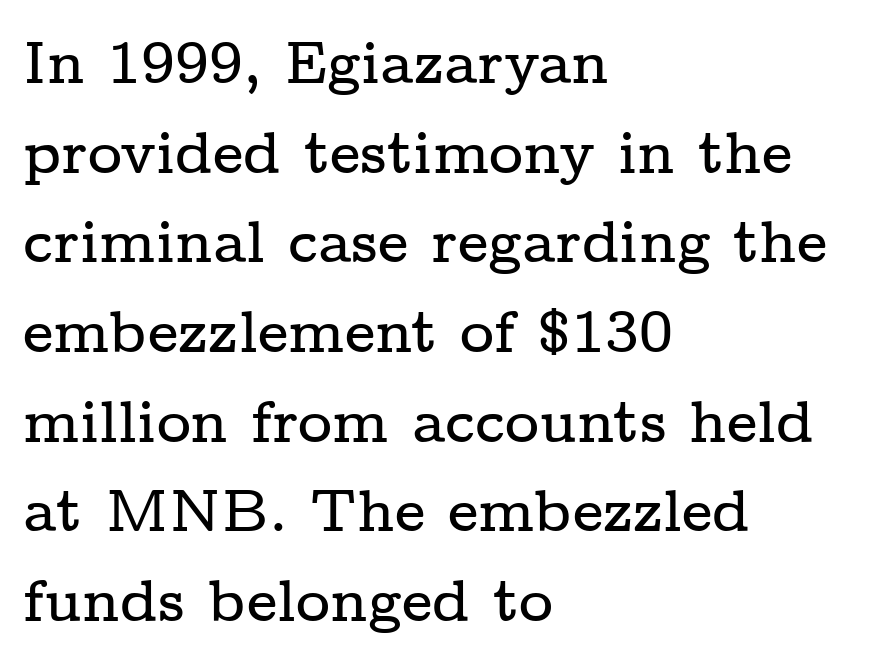
{"serif": "yes", "italic": "no", "width": "wide", "stroke_contrast": "low", "x_height": "medium", "monospaced": "no", "underline": "no", "align": "left", "line_spacing": "normal", "line_spacing_ratio": 1.52, "letter_spacing": "normal", "letter_spacing_em": 0.0, "glyph_px": 59}
